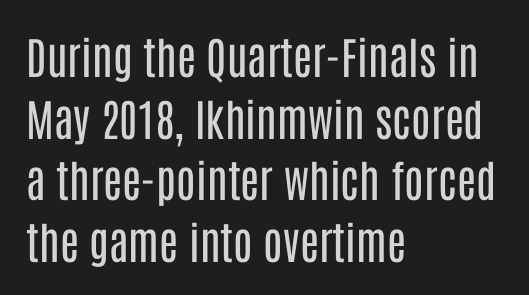
{"serif": "no", "italic": "no", "bold": "no", "weight": "regular", "width": "condensed", "stroke_contrast": "low", "x_height": "large", "monospaced": "no", "underline": "no", "align": "left", "line_spacing": "normal", "line_spacing_ratio": 1.4, "letter_spacing": "normal", "letter_spacing_em": 0.0, "glyph_px": 44}
